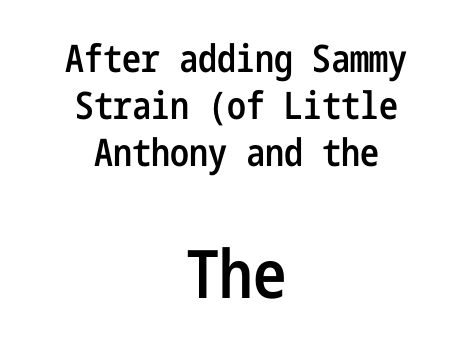
{"serif": "no", "italic": "no", "bold": "semi", "weight": "semibold", "width": "condensed", "stroke_contrast": "low", "x_height": "medium", "underline": "no", "align": "center", "line_spacing_ratio": 1.24, "letter_spacing": "normal", "letter_spacing_em": 0.0, "larger_block": "second", "size_ratio": 1.76, "glyph_px": 67}
